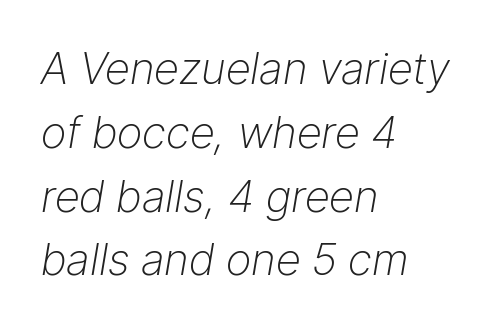
The image shows 44 px light type, italic (leaning right); set left-aligned, normal line spacing (1.45x), normal letter spacing, not underlined; low stroke contrast and a medium x-height.
